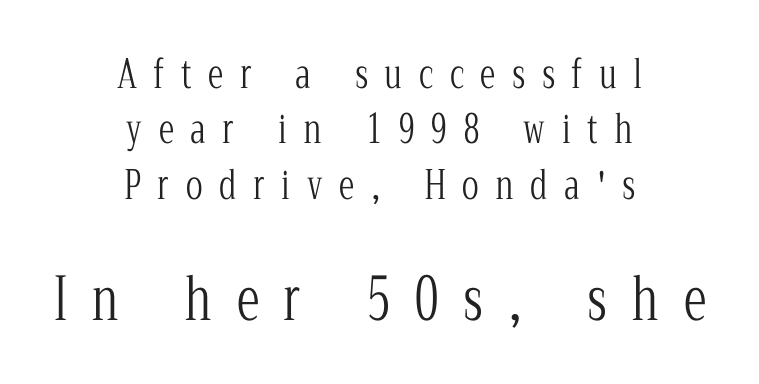
The typography opts for an upright posture over an oblique one. Observe the serifs anchoring each vertical stroke in this sample. The horizontal fit of the characters is loose and conspicuously gappy. The line-height multiplier appears to be the usual default.
